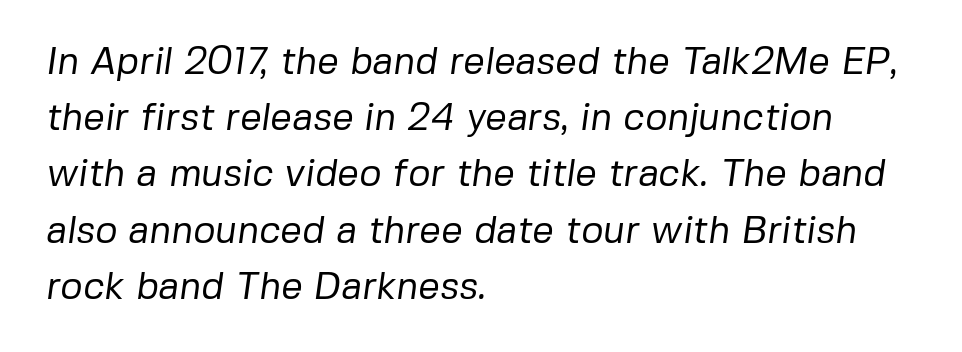
The image shows 38 px regular-weight sans-serif type; set left-aligned, normal line spacing (1.48x), normal letter spacing, not underlined; low stroke contrast and a medium x-height.
